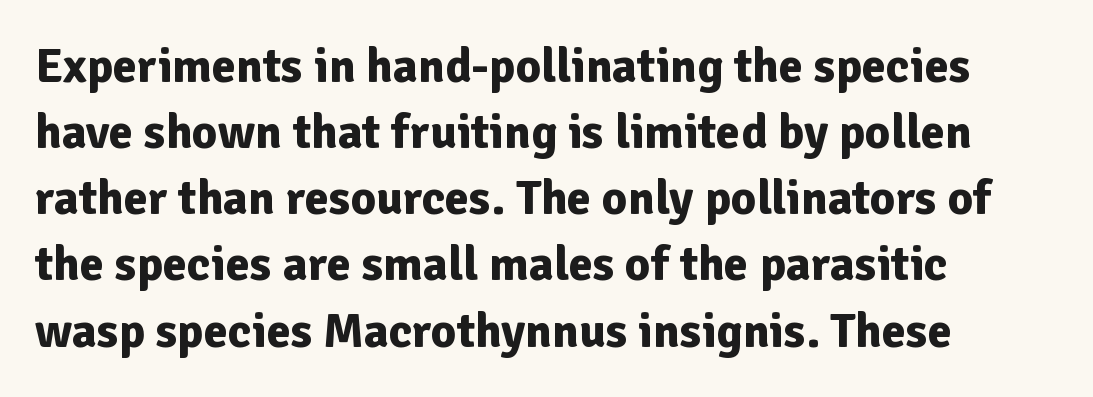
Horizontally, the lines are justified to the leading edge only. Interline gaps are of average width in this sample. The axis of the letterforms is exactly vertical. Does the weight exceed regular? Yes, all the way to bold. The horizontal fit of the characters is conventional and even.
